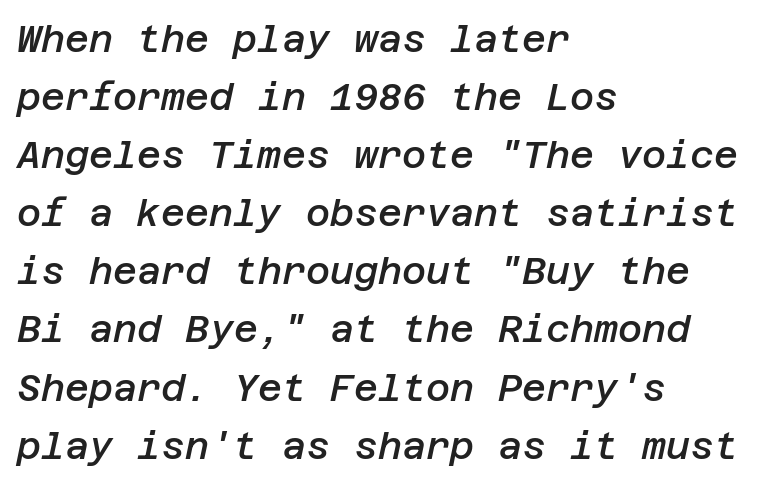
Q: Is the text bold? A: Semi-bold.
Q: Is the text italic (slanted)? A: Yes, it leans right by about 12 degrees.
Q: Is the text underlined? A: No.
Q: How is the paragraph aligned? A: Left-aligned.
Q: Is the spacing between letters normal or unusually wide? A: Normal.
Q: Is the spacing between lines tight, normal or loose? A: Normal.
Q: Width (condensed, normal, or wide)? A: Normal.
Q: Stroke contrast? A: Low.
Q: x-height? A: Large.
